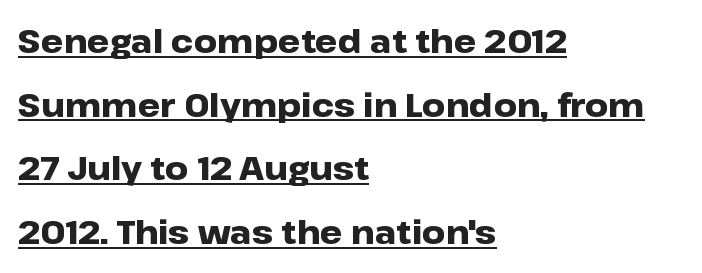
Q: Is the text bold? A: Yes.
Q: Is the text italic (slanted)? A: No, it is upright.
Q: Is the typeface a serif or a sans-serif typeface? A: Sans-serif.
Q: Is the text underlined? A: Yes.
Q: How is the paragraph aligned? A: Left-aligned.
Q: Is the spacing between letters normal or unusually wide? A: Normal.
Q: Is the spacing between lines tight, normal or loose? A: Loose.
Q: Width (condensed, normal, or wide)? A: Wide.
Q: Stroke contrast? A: Low.
Q: x-height? A: Medium.
Q: Monospaced? A: No.
